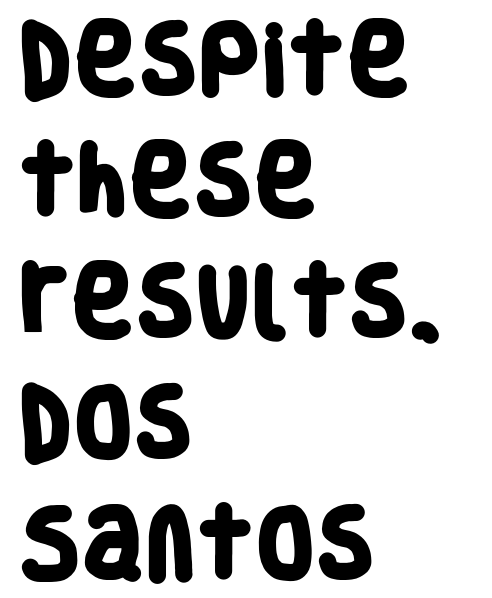
Q: Is the text bold? A: Yes.
Q: Is the typeface a serif or a sans-serif typeface? A: Sans-serif.
Q: Is the text underlined? A: No.
Q: How is the paragraph aligned? A: Left-aligned.
Q: Is the spacing between letters normal or unusually wide? A: Normal.
Q: Is the spacing between lines tight, normal or loose? A: Normal.
Q: Width (condensed, normal, or wide)? A: Condensed.
Q: Stroke contrast? A: Low.
Q: x-height? A: Large.
Q: Monospaced? A: No.
